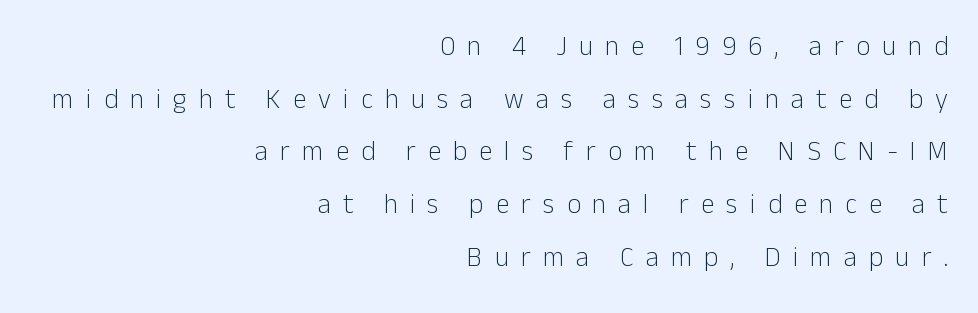
{"italic": "no", "bold": "no", "underline": "no", "align": "right", "line_spacing": "loose", "line_spacing_ratio": 1.95, "letter_spacing": "wide", "letter_spacing_em": 0.45, "glyph_px": 27}
